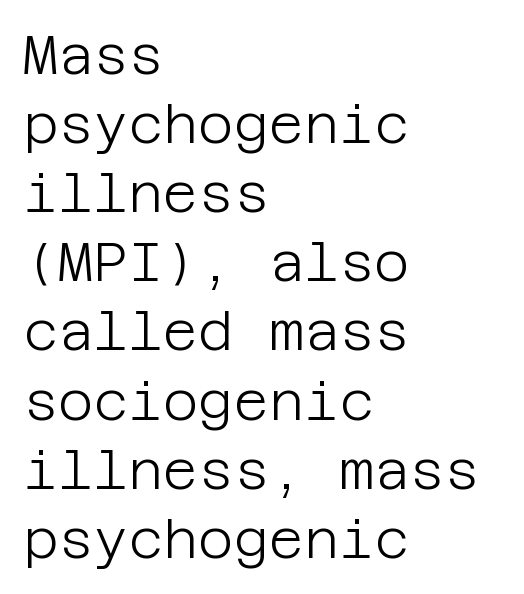
{"serif": "no", "italic": "no", "bold": "no", "weight": "light", "width": "normal", "stroke_contrast": "low", "x_height": "large", "underline": "no", "align": "left", "line_spacing": "normal", "line_spacing_ratio": 1.28, "letter_spacing": "normal", "letter_spacing_em": 0.0, "glyph_px": 54}
